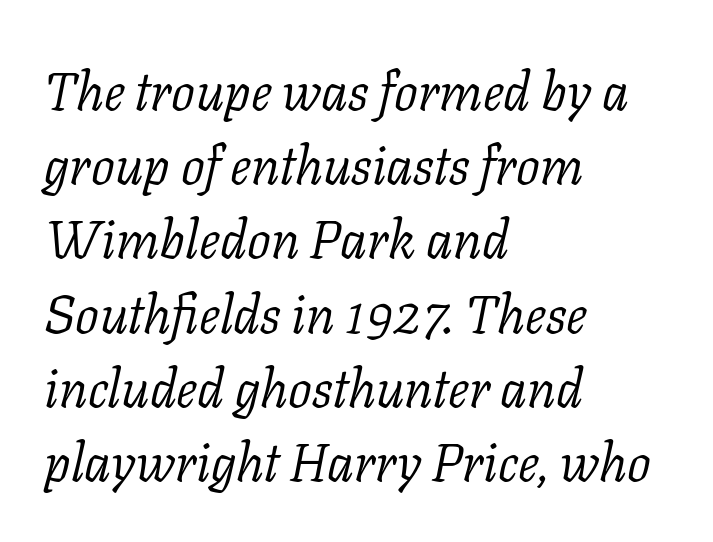
Q: Is the text bold? A: No.
Q: Is the text italic (slanted)? A: Yes, it leans right by about 11 degrees.
Q: Is the typeface a serif or a sans-serif typeface? A: Serif.
Q: Is the text underlined? A: No.
Q: How is the paragraph aligned? A: Left-aligned.
Q: Is the spacing between letters normal or unusually wide? A: Normal.
Q: Is the spacing between lines tight, normal or loose? A: Normal.
Q: Width (condensed, normal, or wide)? A: Normal.
Q: Stroke contrast? A: Low.
Q: x-height? A: Medium.
Q: Monospaced? A: No.
